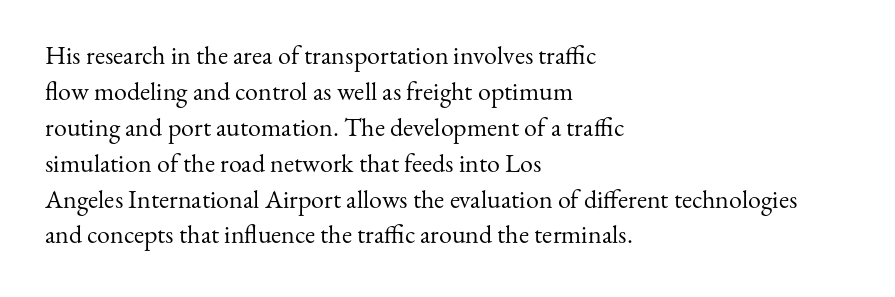
The characters are drawn with everyday or finer stroke widths. Line beginnings align vertically; line endings do not. Rule under the text: the space is simply empty. Words appear dense and cohesive because spacing is normal. Whoever set this chose a conventional vertical rhythm. Rendered with straight, roman letterforms.
